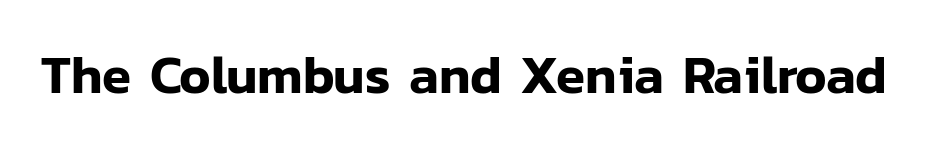
Q: Is the text italic (slanted)? A: No, it is upright.
Q: Is the typeface a serif or a sans-serif typeface? A: Sans-serif.
Q: Is the text underlined? A: No.
Q: Is the spacing between letters normal or unusually wide? A: Normal.
Q: Width (condensed, normal, or wide)? A: Normal.
Q: Stroke contrast? A: Low.
Q: x-height? A: Medium.
Q: Monospaced? A: No.
